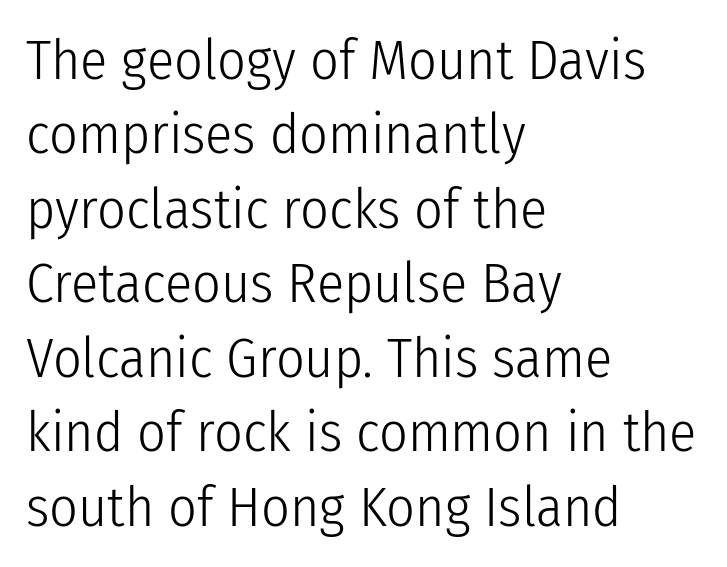
{"serif": "no", "italic": "no", "bold": "no", "weight": "light", "width": "condensed", "stroke_contrast": "low", "x_height": "medium", "monospaced": "no", "underline": "no", "align": "left", "line_spacing": "normal", "line_spacing_ratio": 1.33, "letter_spacing": "normal", "letter_spacing_em": 0.0, "glyph_px": 56}
